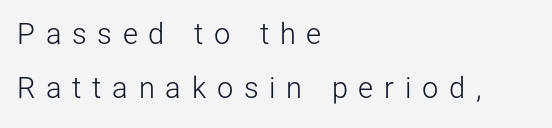
{"serif": "no", "italic": "no", "bold": "no", "weight": "light", "width": "normal", "stroke_contrast": "low", "x_height": "medium", "monospaced": "no", "underline": "no", "align": "left", "line_spacing_ratio": 1.85, "letter_spacing": "wide", "letter_spacing_em": 0.37, "glyph_px": 29}
